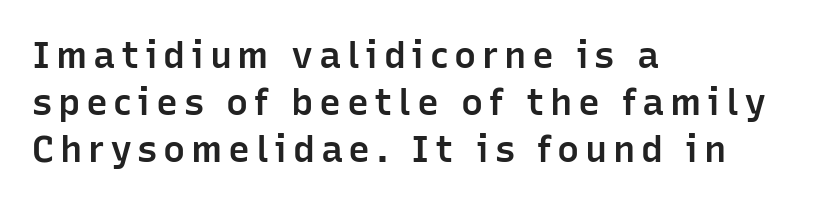
Letters rest on an invisible, unmarked baseline. Each letter keeps its own natural width here, so spacing adapts to shape. The designer left line spacing at the default. A classic flush-left, rag-right setting is used for this passage.
